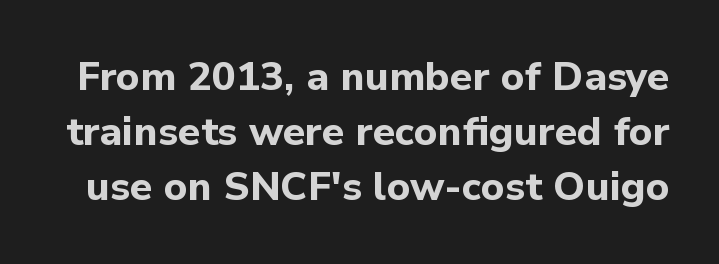
The image shows 40 px bold sans-serif type, upright; set normal line spacing (1.37x), normal letter spacing, not underlined; low stroke contrast and a medium x-height.
